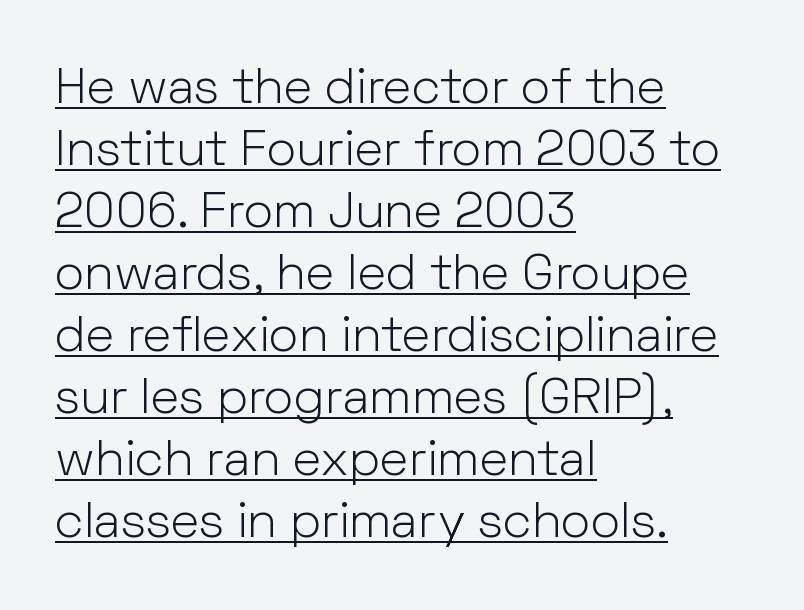
The image shows 50 px light sans-serif type, upright; set left-aligned, line spacing 1.24x, normal letter spacing, underlined; low stroke contrast and a medium x-height.
